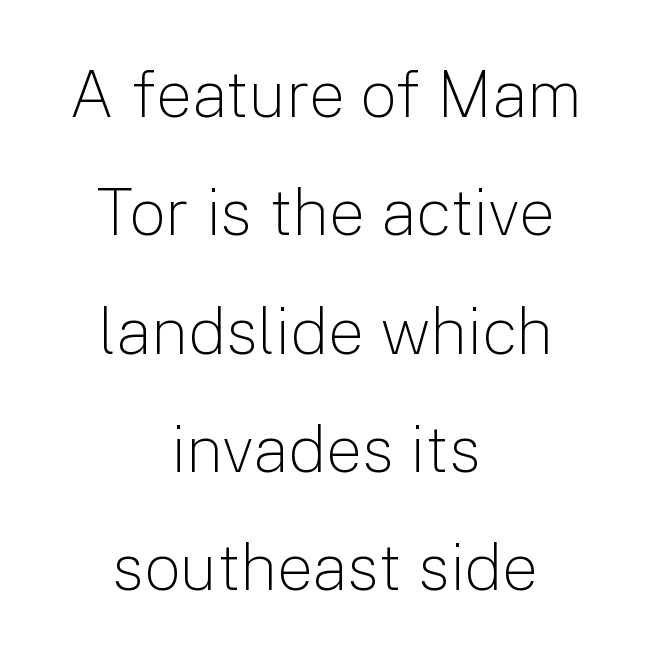
The image shows 65 px light sans-serif type, upright; set centered, line spacing 1.82x, normal letter spacing, not underlined; low stroke contrast and a medium x-height.
